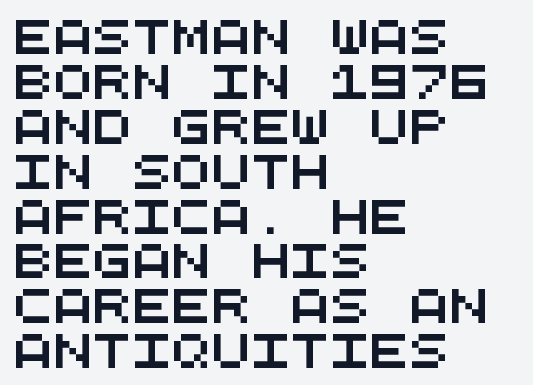
Q: Is the typeface a serif or a sans-serif typeface? A: Sans-serif.
Q: Is the text underlined? A: No.
Q: How is the paragraph aligned? A: Left-aligned.
Q: Is the spacing between letters normal or unusually wide? A: Normal.
Q: Is the spacing between lines tight, normal or loose? A: Normal.
Q: Width (condensed, normal, or wide)? A: Wide.
Q: Stroke contrast? A: Medium.
Q: x-height? A: Large.
Q: Monospaced? A: Yes.
